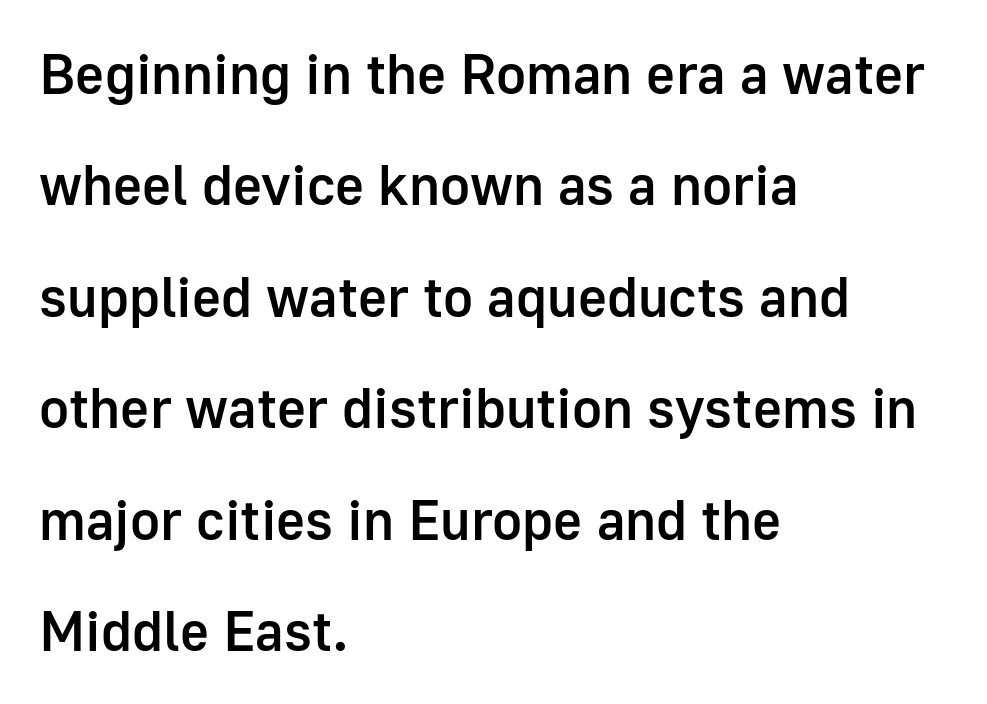
Q: Is the text bold? A: Semi-bold.
Q: Is the text italic (slanted)? A: No, it is upright.
Q: Is the typeface a serif or a sans-serif typeface? A: Sans-serif.
Q: Is the text underlined? A: No.
Q: How is the paragraph aligned? A: Left-aligned.
Q: Is the spacing between letters normal or unusually wide? A: Normal.
Q: Is the spacing between lines tight, normal or loose? A: Loose.
Q: Width (condensed, normal, or wide)? A: Normal.
Q: Stroke contrast? A: Low.
Q: x-height? A: Medium.
Q: Monospaced? A: No.
